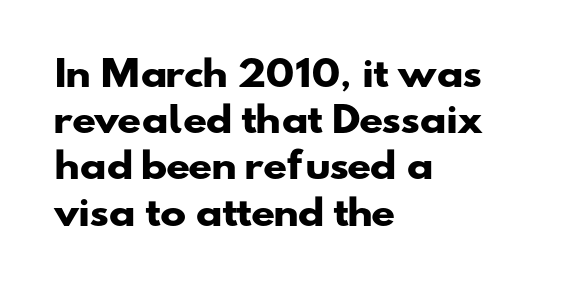
{"serif": "no", "bold": "yes", "weight": "heavy", "width": "wide", "stroke_contrast": "low", "x_height": "small", "monospaced": "no", "underline": "no", "align": "left", "line_spacing": "normal", "line_spacing_ratio": 1.32, "letter_spacing": "normal", "letter_spacing_em": 0.0, "glyph_px": 35}
